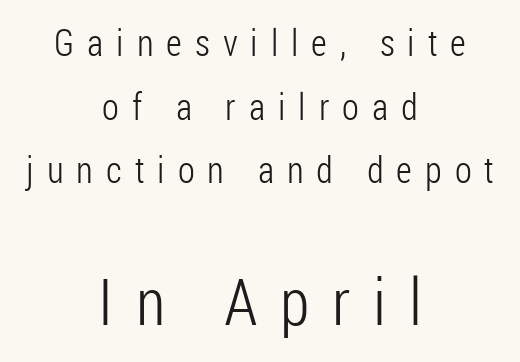
Q: Is the text bold? A: No.
Q: Is the text italic (slanted)? A: No, it is upright.
Q: Is the typeface a serif or a sans-serif typeface? A: Sans-serif.
Q: Is the text underlined? A: No.
Q: How is the paragraph aligned? A: Centered.
Q: Is the spacing between letters normal or unusually wide? A: Unusually wide.
Q: Which block of text is set in a larger size, the first (top) or the second (bottom)? A: The second (bottom) one.
Q: Width (condensed, normal, or wide)? A: Condensed.
Q: Stroke contrast? A: Low.
Q: x-height? A: Medium.
Q: Monospaced? A: No.
